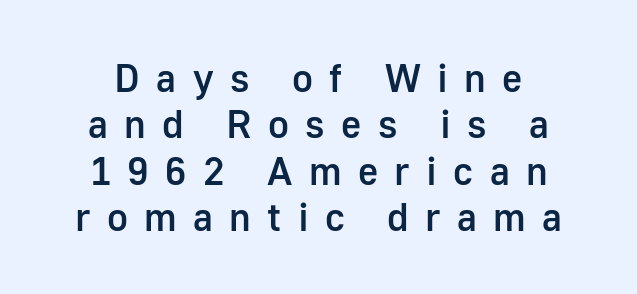
{"serif": "no", "italic": "no", "bold": "semi", "weight": "semibold", "width": "normal", "stroke_contrast": "low", "x_height": "medium", "monospaced": "no", "underline": "no", "line_spacing_ratio": 1.19, "letter_spacing": "wide", "letter_spacing_em": 0.42, "glyph_px": 39}
